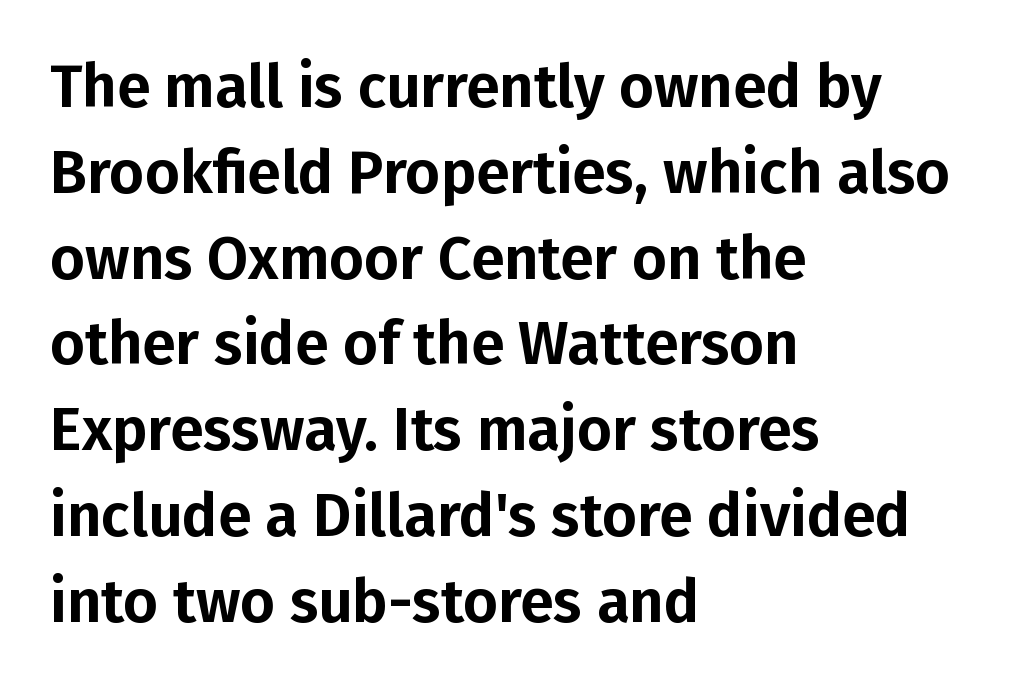
The designer left line spacing at the default. Is the letter spacing exaggerated? No — it looks like the ordinary default. Left-aligned paragraph, ragged on the right. Think of a printed novel: that variable character pitch is what you see here.
